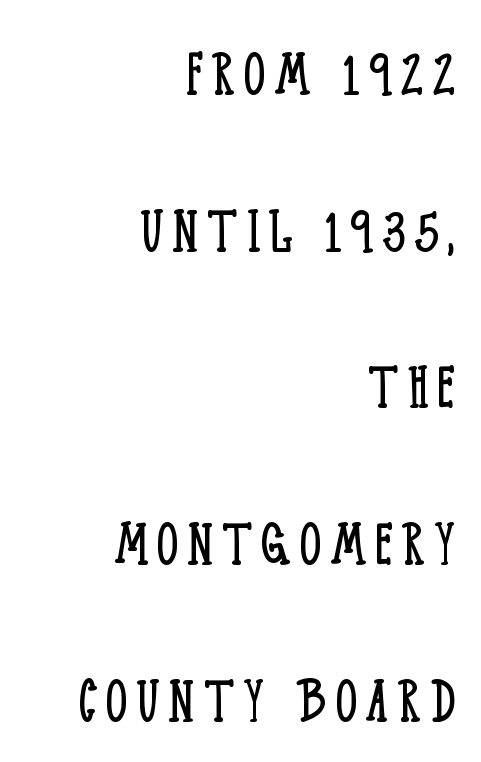
Q: Is the text bold? A: No.
Q: Is the text italic (slanted)? A: No, it is upright.
Q: Is the typeface a serif or a sans-serif typeface? A: Serif.
Q: Is the text underlined? A: No.
Q: How is the paragraph aligned? A: Right-aligned.
Q: Is the spacing between lines tight, normal or loose? A: Loose.
Q: Width (condensed, normal, or wide)? A: Condensed.
Q: Stroke contrast? A: Low.
Q: x-height? A: Large.
Q: Monospaced? A: No.
